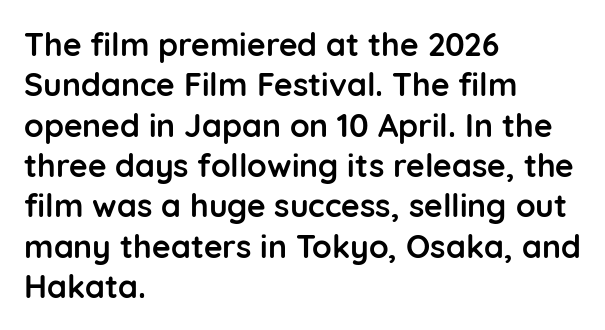
The image shows 32 px semibold sans-serif type, upright; set left-aligned, normal line spacing (1.26x), normal letter spacing, not underlined; low stroke contrast and a medium x-height.
